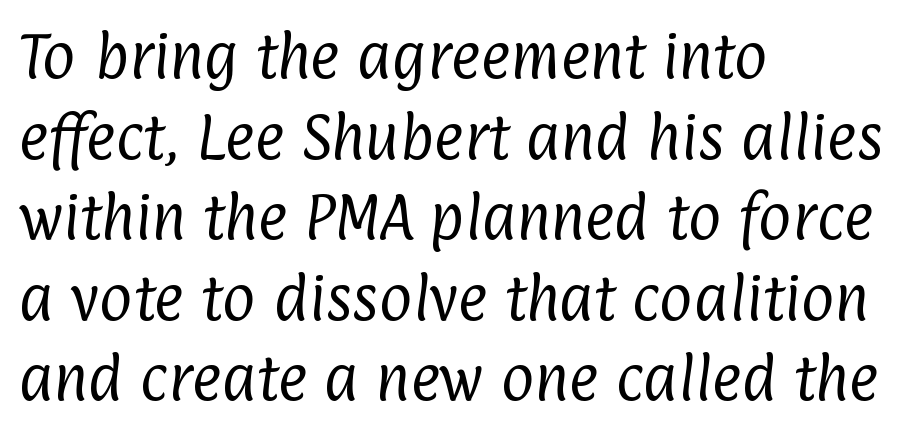
The image shows 51 px regular-weight, condensed sans-serif type; set left-aligned, normal line spacing (1.58x), normal letter spacing, not underlined; low stroke contrast and a medium x-height.
